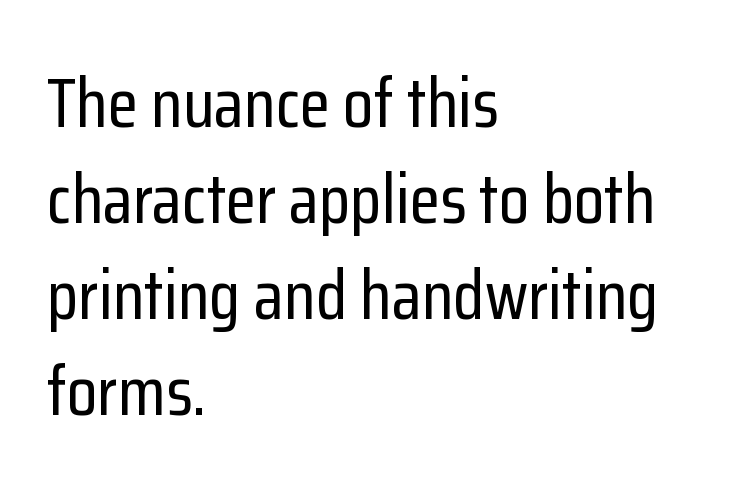
The passage shown is typed in a proportional face where columns would drift. Descender tails drop into unmarked territory. This sample uses a sans-serif face. If you drew a line through each stem, it would be perfectly vertical. Teacher's note: observe the even left margin — that is flush-left alignment. Leading matches the norm, producing a regular column.
